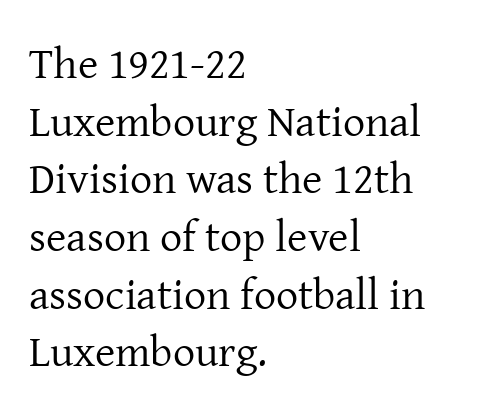
Q: Is the text bold? A: No.
Q: Is the text italic (slanted)? A: No, it is upright.
Q: Is the typeface a serif or a sans-serif typeface? A: Serif.
Q: Is the text underlined? A: No.
Q: How is the paragraph aligned? A: Left-aligned.
Q: Is the spacing between letters normal or unusually wide? A: Normal.
Q: Is the spacing between lines tight, normal or loose? A: Normal.
Q: Width (condensed, normal, or wide)? A: Normal.
Q: Stroke contrast? A: Low.
Q: x-height? A: Medium.
Q: Monospaced? A: No.
